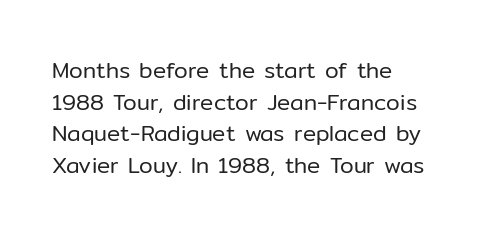
{"italic": "no", "bold": "no", "underline": "no", "line_spacing": "normal", "line_spacing_ratio": 1.44, "letter_spacing": "normal", "letter_spacing_em": 0.0, "glyph_px": 22}
